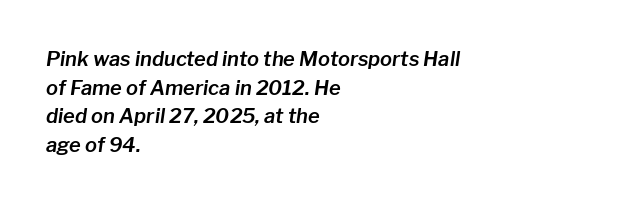
The image shows 20 px text type, italic (leaning right); set left-aligned, normal line spacing (1.43x), normal letter spacing, not underlined.
